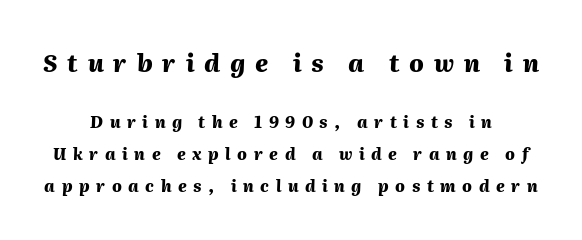
Q: Is the text bold? A: Yes.
Q: Is the text italic (slanted)? A: Yes, it leans right by about 2 degrees.
Q: Is the text underlined? A: No.
Q: Is the spacing between letters normal or unusually wide? A: Unusually wide.
Q: Is the spacing between lines tight, normal or loose? A: Loose.
Q: Which block of text is set in a larger size, the first (top) or the second (bottom)? A: The first (top) one.
